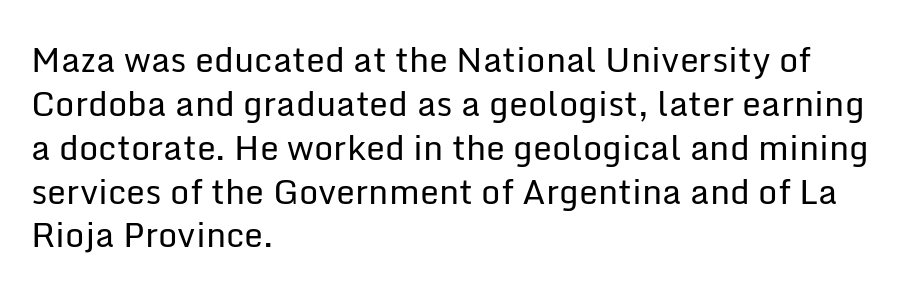
{"serif": "no", "italic": "no", "bold": "no", "weight": "regular", "width": "normal", "stroke_contrast": "low", "x_height": "medium", "monospaced": "no", "underline": "no", "align": "left", "line_spacing": "normal", "line_spacing_ratio": 1.29, "letter_spacing": "normal", "letter_spacing_em": 0.0, "glyph_px": 34}
